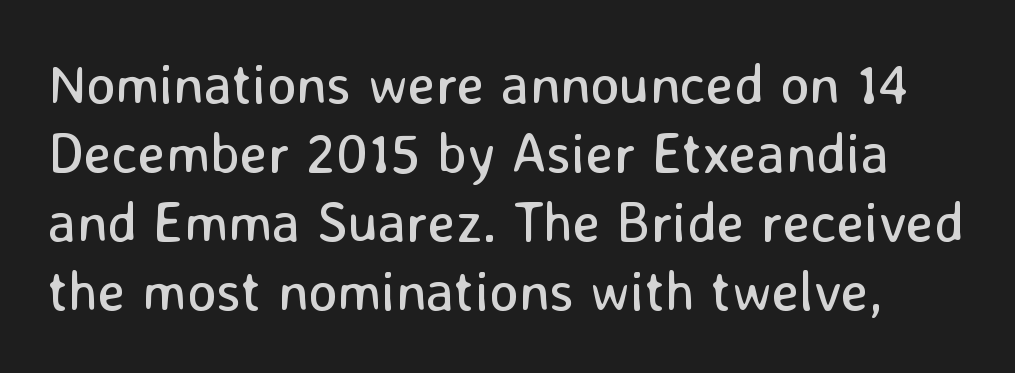
The image shows 56 px regular-weight sans-serif type, upright; set line spacing 1.23x, normal letter spacing, not underlined; low stroke contrast and a medium x-height.
